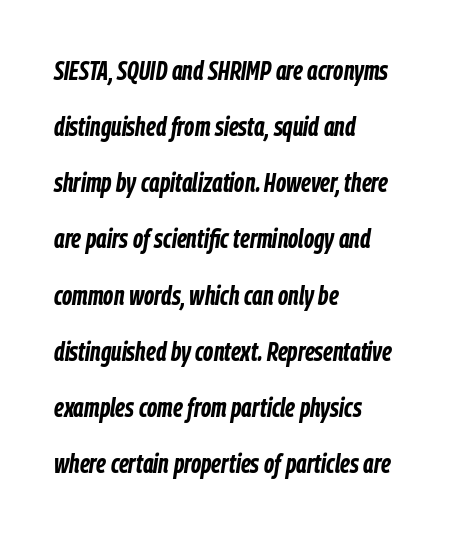
Q: Is the text bold? A: Yes.
Q: Is the text italic (slanted)? A: Yes, it leans right by about 9 degrees.
Q: Is the text underlined? A: No.
Q: How is the paragraph aligned? A: Left-aligned.
Q: Is the spacing between letters normal or unusually wide? A: Normal.
Q: Is the spacing between lines tight, normal or loose? A: Loose.
